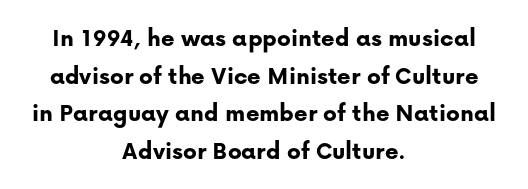
The image shows 26 px bold type, upright; set centered, normal line spacing (1.45x), normal letter spacing, not underlined.
